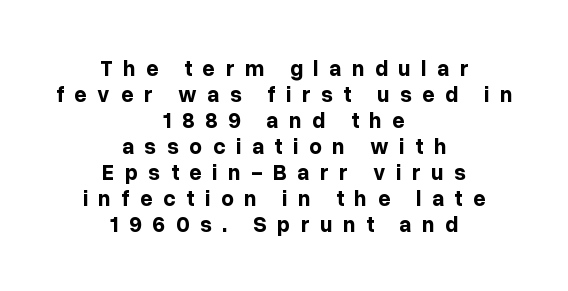
{"italic": "no", "bold": "yes", "underline": "no", "align": "center", "line_spacing_ratio": 1.18, "letter_spacing": "wide", "letter_spacing_em": 0.48, "glyph_px": 22}
